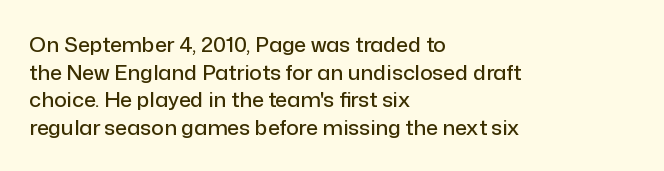
Q: Is the text italic (slanted)? A: No, it is upright.
Q: Is the text underlined? A: No.
Q: How is the paragraph aligned? A: Left-aligned.
Q: Is the spacing between letters normal or unusually wide? A: Normal.
Q: Is the spacing between lines tight, normal or loose? A: Normal.
